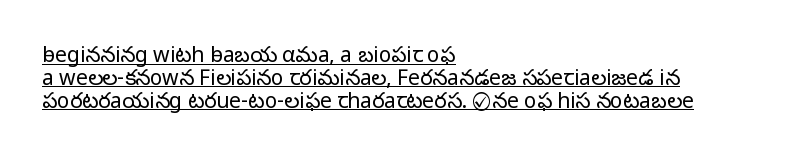
{"italic": "no", "bold": "no", "underline": "yes", "align": "left", "line_spacing": "tight", "line_spacing_ratio": 1.09, "letter_spacing": "normal", "letter_spacing_em": 0.0, "glyph_px": 21}
